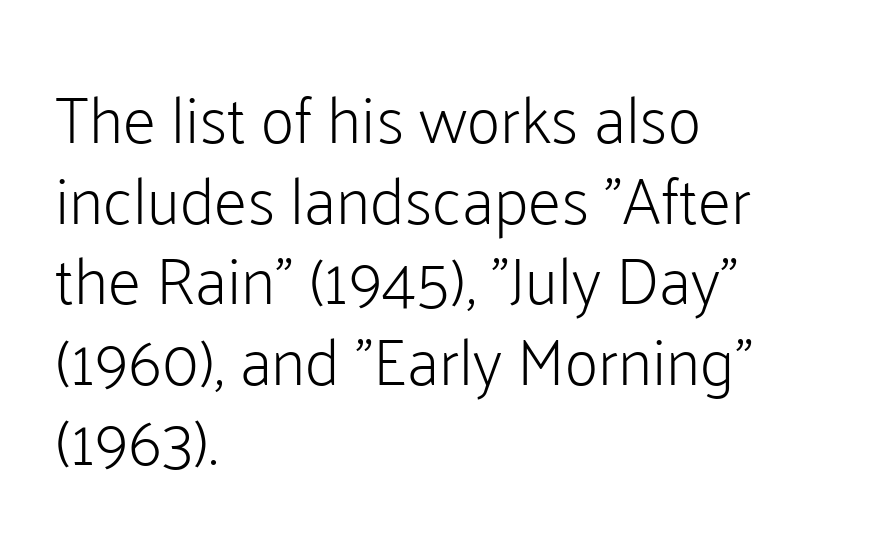
Q: Is the text bold? A: No.
Q: Is the text italic (slanted)? A: No, it is upright.
Q: Is the typeface a serif or a sans-serif typeface? A: Sans-serif.
Q: Is the text underlined? A: No.
Q: How is the paragraph aligned? A: Left-aligned.
Q: Is the spacing between letters normal or unusually wide? A: Normal.
Q: Width (condensed, normal, or wide)? A: Normal.
Q: Stroke contrast? A: Low.
Q: x-height? A: Medium.
Q: Monospaced? A: No.
